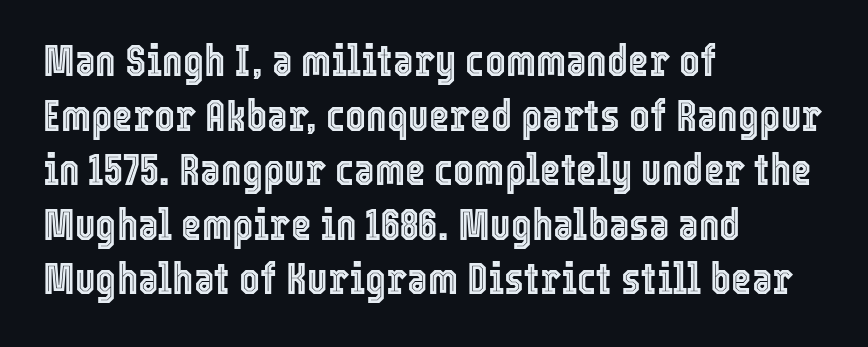
The image shows 44 px condensed type, upright; set left-aligned, line spacing 1.24x, normal letter spacing, not underlined; a medium x-height.
